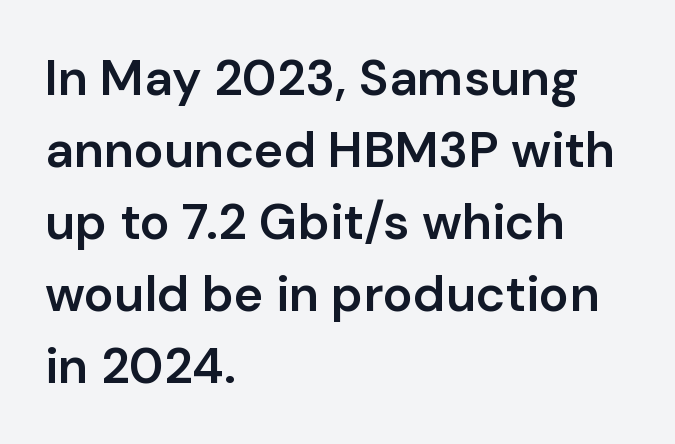
Q: Is the text bold? A: Semi-bold.
Q: Is the text italic (slanted)? A: No, it is upright.
Q: Is the typeface a serif or a sans-serif typeface? A: Sans-serif.
Q: Is the text underlined? A: No.
Q: How is the paragraph aligned? A: Left-aligned.
Q: Is the spacing between letters normal or unusually wide? A: Normal.
Q: Is the spacing between lines tight, normal or loose? A: Normal.
Q: Width (condensed, normal, or wide)? A: Normal.
Q: Stroke contrast? A: Low.
Q: x-height? A: Medium.
Q: Monospaced? A: No.
